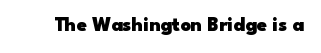
{"italic": "no", "bold": "yes", "underline": "no", "letter_spacing": "normal", "letter_spacing_em": 0.0, "glyph_px": 20}
